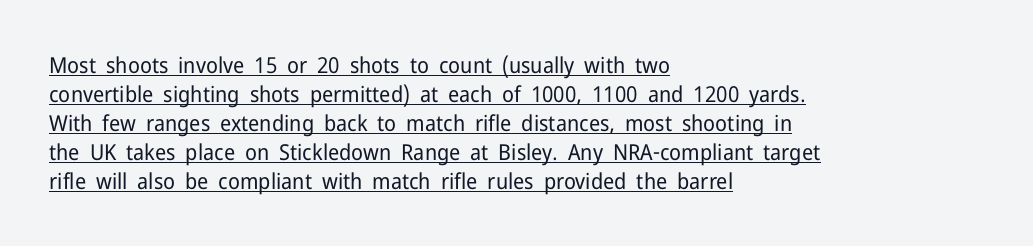
The image shows 22 px text type, upright; set left-aligned, normal line spacing (1.32x), normal letter spacing, underlined.
